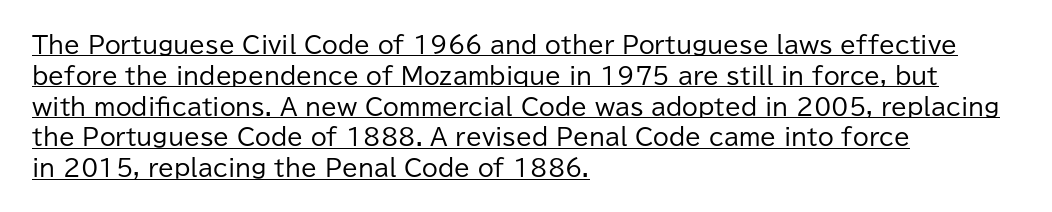
{"italic": "no", "bold": "no", "underline": "yes", "align": "left", "line_spacing": "normal", "line_spacing_ratio": 1.34, "letter_spacing": "normal", "letter_spacing_em": 0.0, "glyph_px": 23}
